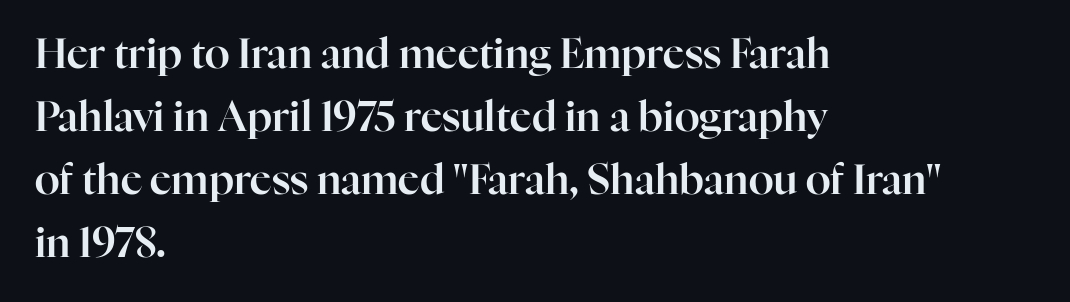
Posture: vertical. The setting favours the left margin, as ordinary paragraphs usually do. These lines sit exactly where default settings would place them. The specimen omits any rule beneath the text block's lines. The characters display serif detailing at their extremities. Proportional: the letters do not fall into vertical columns.
